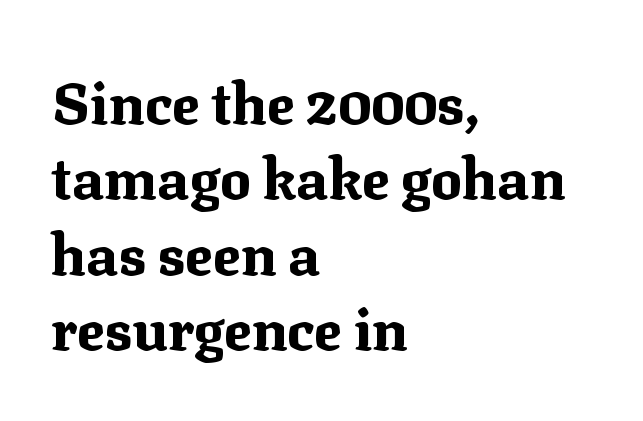
{"serif": "yes", "italic": "no", "bold": "yes", "weight": "bold", "width": "normal", "stroke_contrast": "medium", "x_height": "medium", "monospaced": "no", "underline": "no", "align": "left", "line_spacing": "normal", "line_spacing_ratio": 1.3, "letter_spacing": "normal", "letter_spacing_em": 0.0, "glyph_px": 58}
